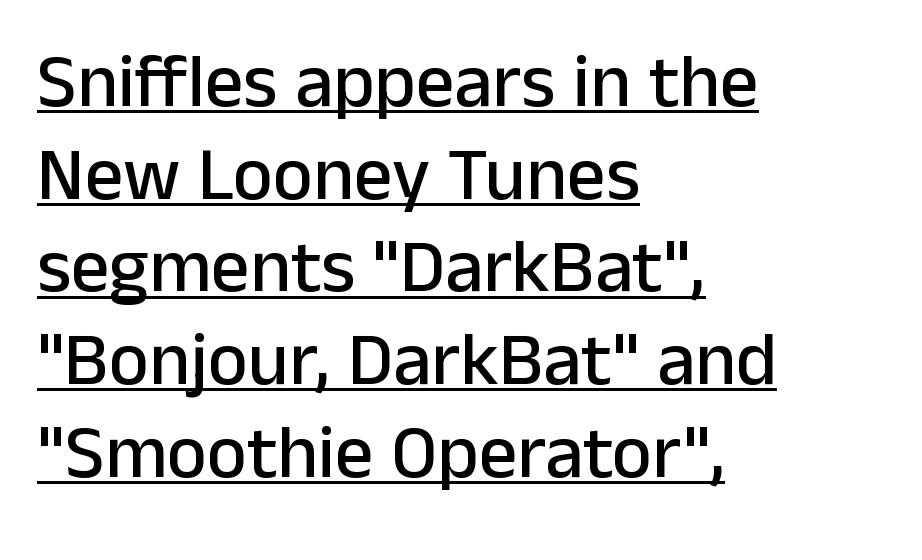
No extra tracking has been applied to these lines. Check the space under the baseline: a stroke is drawn there. The passage is arranged the way most books set body copy — flush left. If you drew a line through each stem, it would be perfectly vertical. What kind of face is this? One without serifs — a sans. The face used here is proportionally spaced, like ordinary book or web type.
